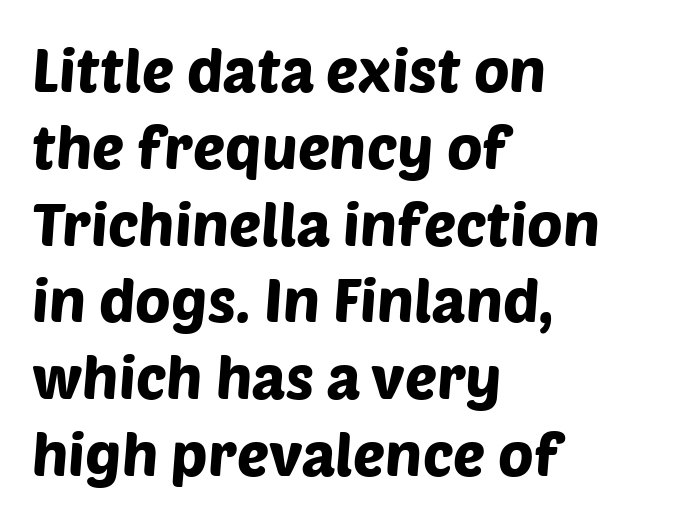
A typesetter would call this leading conventional body-copy spacing. Do the characters align in a grid? No, the font is proportional. Is the letter spacing exaggerated? No — it looks like the ordinary default. A classic flush-left, rag-right setting is used for this passage. The words here are not underlined.
